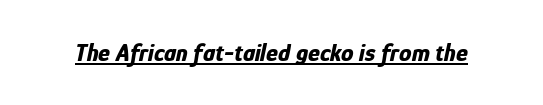
The image shows 25 px bold type, italic (leaning right); set normal letter spacing, underlined.
